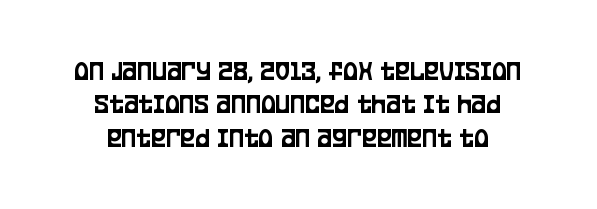
The image shows 28 px condensed sans-serif type, upright; set centered, line spacing 1.19x, normal letter spacing, not underlined; low stroke contrast and a large x-height.
